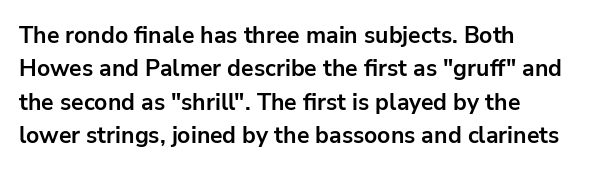
Every letter is thick-stroked: bold, no question. The space directly below the letters is spotless. How would I describe the line gaps? Plain and ordinary. A classic flush-left, rag-right setting is used for this passage. The specimen reads as upright at a glance.
